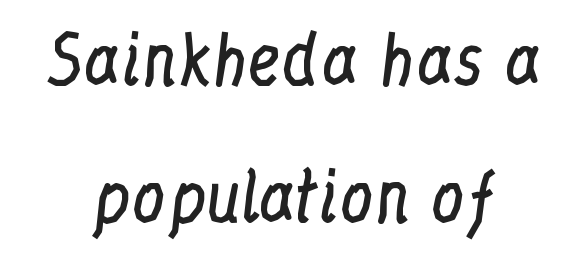
Q: Is the text bold? A: No.
Q: Is the text italic (slanted)? A: Yes.
Q: Is the typeface a serif or a sans-serif typeface? A: Serif.
Q: Is the text underlined? A: No.
Q: How is the paragraph aligned? A: Centered.
Q: Is the spacing between letters normal or unusually wide? A: Normal.
Q: Is the spacing between lines tight, normal or loose? A: Loose.
Q: Width (condensed, normal, or wide)? A: Condensed.
Q: Stroke contrast? A: Low.
Q: x-height? A: Medium.
Q: Monospaced? A: No.
